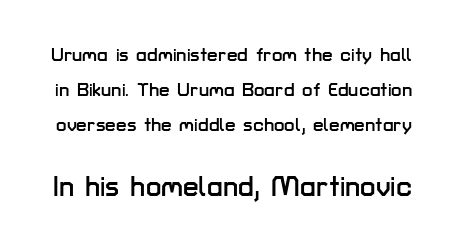
The emphasis by scale lands on block number two, below. Underlining? Definitely not there. The passage shown is typeset with a sans-serif family. The horizontal fit of the characters is conventional and even. Each letter keeps its own natural width here, so spacing adapts to shape.
